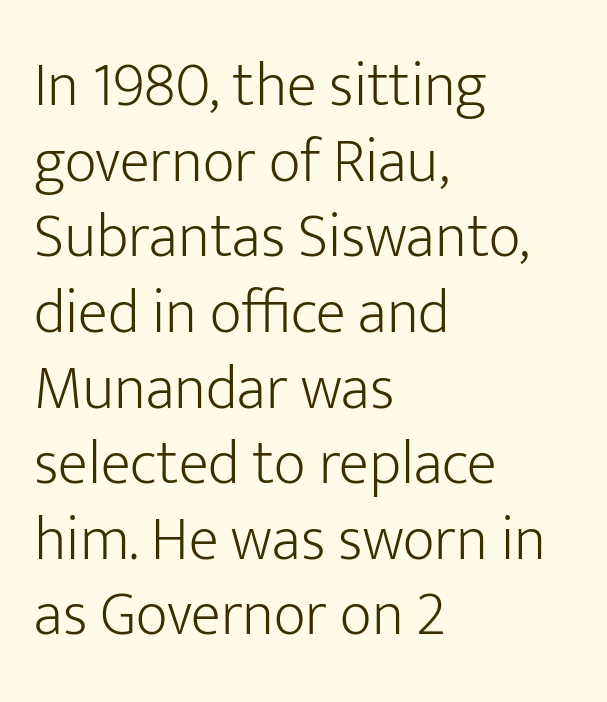
Q: Is the text bold? A: No.
Q: Is the text italic (slanted)? A: No, it is upright.
Q: Is the typeface a serif or a sans-serif typeface? A: Sans-serif.
Q: Is the text underlined? A: No.
Q: How is the paragraph aligned? A: Left-aligned.
Q: Is the spacing between letters normal or unusually wide? A: Normal.
Q: Width (condensed, normal, or wide)? A: Normal.
Q: Stroke contrast? A: Low.
Q: x-height? A: Medium.
Q: Monospaced? A: No.
